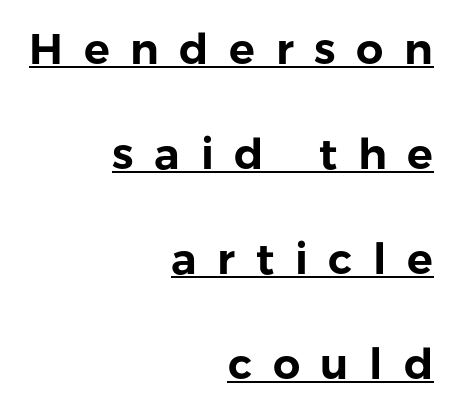
{"serif": "no", "italic": "no", "width": "normal", "stroke_contrast": "low", "x_height": "medium", "monospaced": "no", "underline": "yes", "align": "right", "line_spacing": "loose", "line_spacing_ratio": 2.44, "letter_spacing": "wide", "letter_spacing_em": 0.48, "glyph_px": 43}
